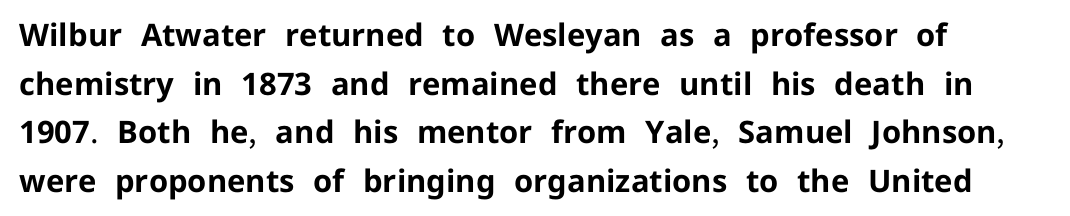
{"serif": "no", "italic": "no", "bold": "yes", "weight": "bold", "width": "normal", "stroke_contrast": "low", "x_height": "medium", "monospaced": "no", "underline": "no", "align": "left", "line_spacing": "normal", "line_spacing_ratio": 1.57, "letter_spacing": "normal", "letter_spacing_em": 0.0, "glyph_px": 31}
